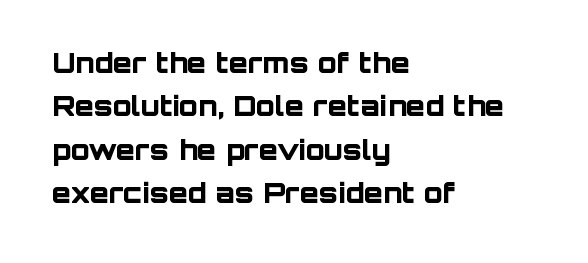
{"serif": "no", "italic": "no", "bold": "yes", "weight": "bold", "width": "normal", "stroke_contrast": "low", "x_height": "large", "monospaced": "no", "underline": "no", "align": "left", "line_spacing": "normal", "line_spacing_ratio": 1.55, "letter_spacing": "normal", "letter_spacing_em": 0.0, "glyph_px": 28}
